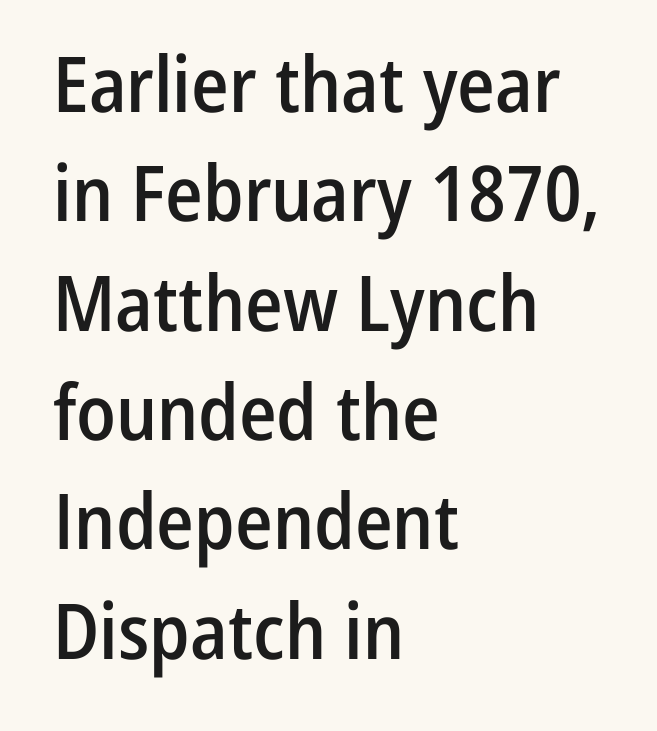
How would I describe the line gaps? Plain and ordinary. Honestly, there is no underline to notice here at all. In terms of weight, the rendering is demibold, just under bold. A student would call this left alignment; a typographer would say flush left, rag right. What kind of face is this? One without serifs — a sans.
